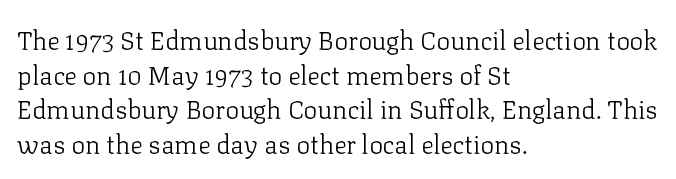
The image shows 26 px text type, upright; set left-aligned, normal line spacing (1.33x), normal letter spacing, not underlined.
